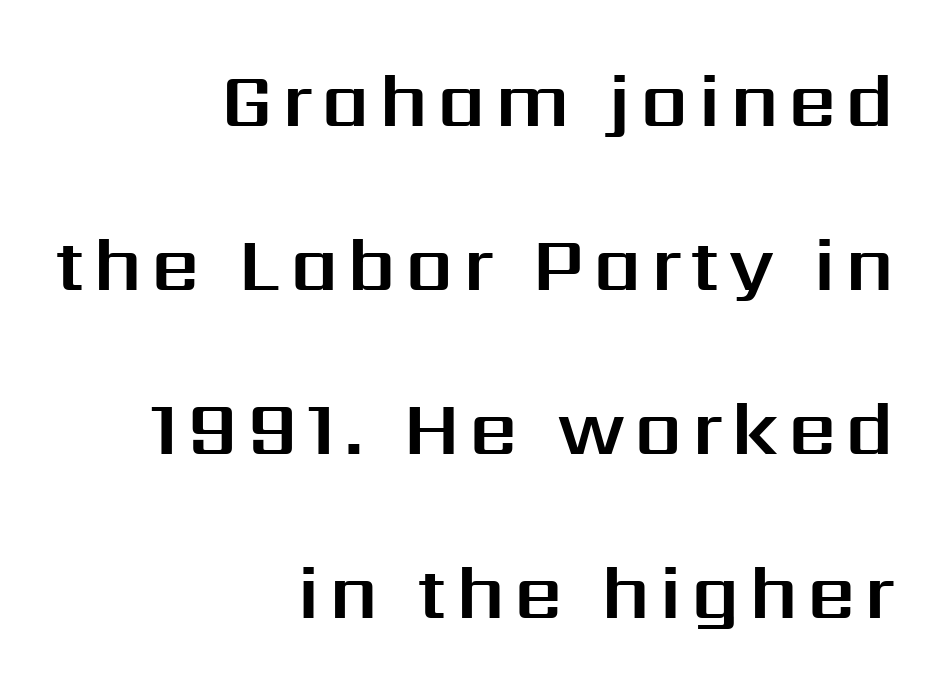
{"serif": "no", "italic": "no", "width": "normal", "stroke_contrast": "medium", "x_height": "medium", "monospaced": "no", "underline": "no", "align": "right", "line_spacing": "loose", "line_spacing_ratio": 2.16, "glyph_px": 76}
